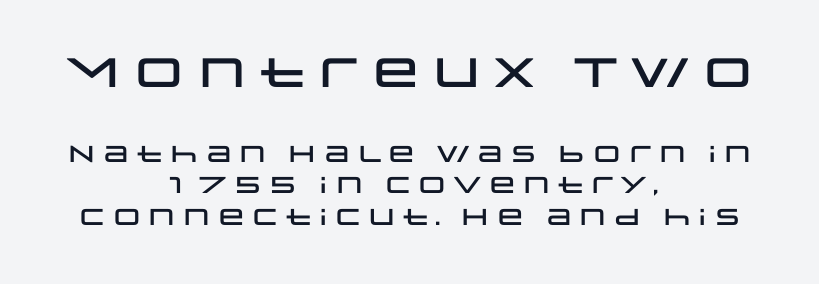
Reading down the column, the eye jumps a familiar distance to each next line. Tracking here is standard; glyphs follow each other at the usual distance. The face used here is proportionally spaced, like ordinary book or web type. The strip under each line holds only bare page. The passage shown begins with its larger block and ends with its smaller one. Serif or sans? Sans — the stroke terminals are bare.
